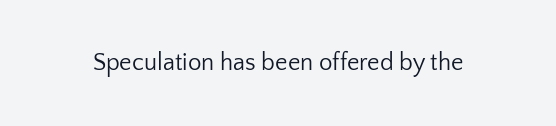
Q: Is the text bold? A: No.
Q: Is the text italic (slanted)? A: No, it is upright.
Q: Is the text underlined? A: No.
Q: Is the spacing between letters normal or unusually wide? A: Normal.
